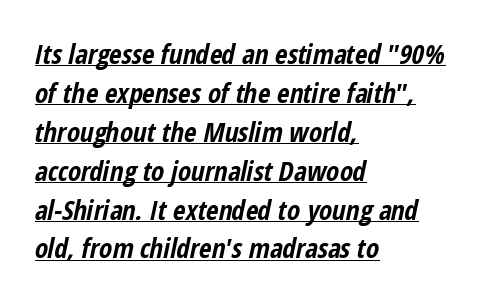
{"italic": "yes", "lean": "right", "slant_degrees": 12, "bold": "yes", "underline": "yes", "align": "left", "line_spacing": "normal", "line_spacing_ratio": 1.44, "letter_spacing": "normal", "letter_spacing_em": 0.0, "glyph_px": 27}
